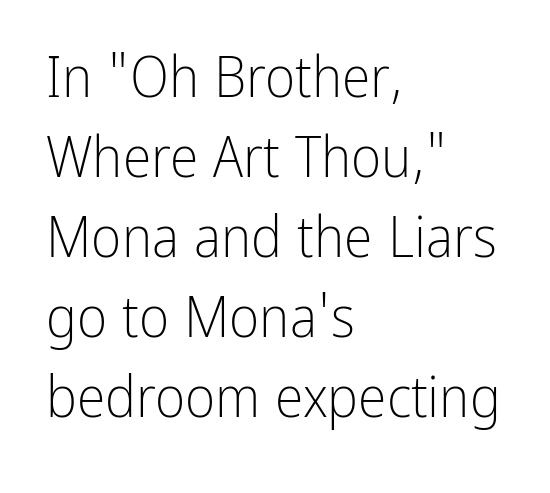
Q: Is the text bold? A: No.
Q: Is the text italic (slanted)? A: No, it is upright.
Q: Is the typeface a serif or a sans-serif typeface? A: Sans-serif.
Q: Is the text underlined? A: No.
Q: How is the paragraph aligned? A: Left-aligned.
Q: Is the spacing between letters normal or unusually wide? A: Normal.
Q: Is the spacing between lines tight, normal or loose? A: Normal.
Q: Width (condensed, normal, or wide)? A: Condensed.
Q: Stroke contrast? A: Low.
Q: x-height? A: Medium.
Q: Monospaced? A: No.
